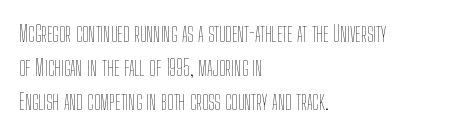
Q: Is the text bold? A: No.
Q: Is the text italic (slanted)? A: No, it is upright.
Q: Is the text underlined? A: No.
Q: How is the paragraph aligned? A: Left-aligned.
Q: Is the spacing between letters normal or unusually wide? A: Normal.
Q: Is the spacing between lines tight, normal or loose? A: Normal.
